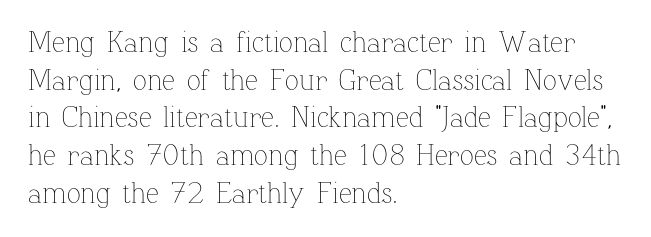
Words float on clear page, feet unadorned. The vertical gap from one line to the next is medium. The axis of the letterforms is exactly vertical. Each letter keeps its own natural width here, so spacing adapts to shape. If you drew a ruler down the left edge, every line would touch it.
